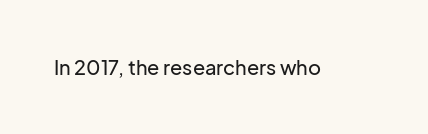
The image shows 20 px text type, upright; set normal letter spacing, not underlined.
